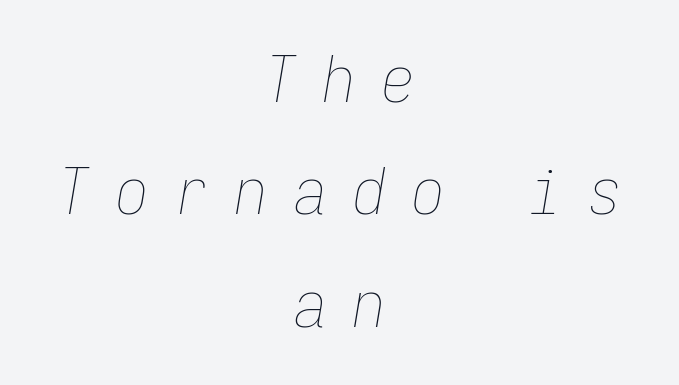
The rendering inserts visible extra space after every character. Which margin do the lines hug? Neither — every line sits in the middle. Emphasis-style slanted type is in use. Decoration check: the copy has no underline. Do the characters align in a grid? Yes, the font is monospaced.
